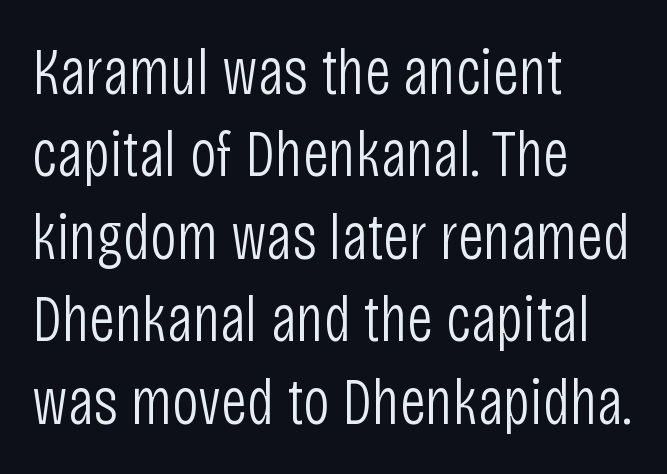
Are there feet on the stems? There aren't — it's a sans. Every character sits straight up, as roman type does. Evenly set lines give the paragraph a standard silhouette. The baseline area is clear.
